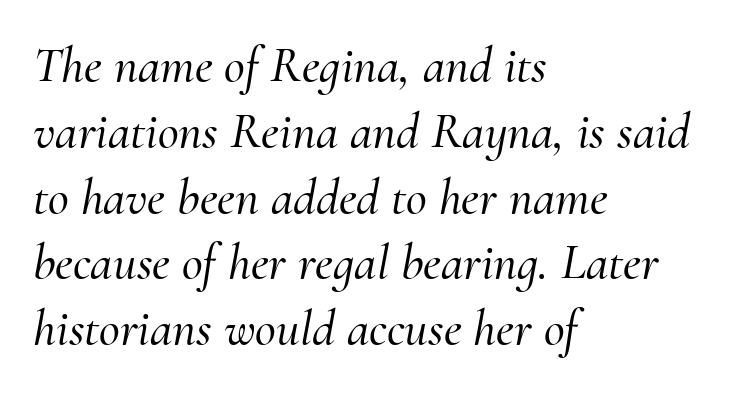
Q: Is the text italic (slanted)? A: Yes, it leans right by about 10 degrees.
Q: Is the typeface a serif or a sans-serif typeface? A: Serif.
Q: Is the text underlined? A: No.
Q: How is the paragraph aligned? A: Left-aligned.
Q: Is the spacing between letters normal or unusually wide? A: Normal.
Q: Is the spacing between lines tight, normal or loose? A: Normal.
Q: Width (condensed, normal, or wide)? A: Normal.
Q: Stroke contrast? A: Medium.
Q: x-height? A: Small.
Q: Monospaced? A: No.
